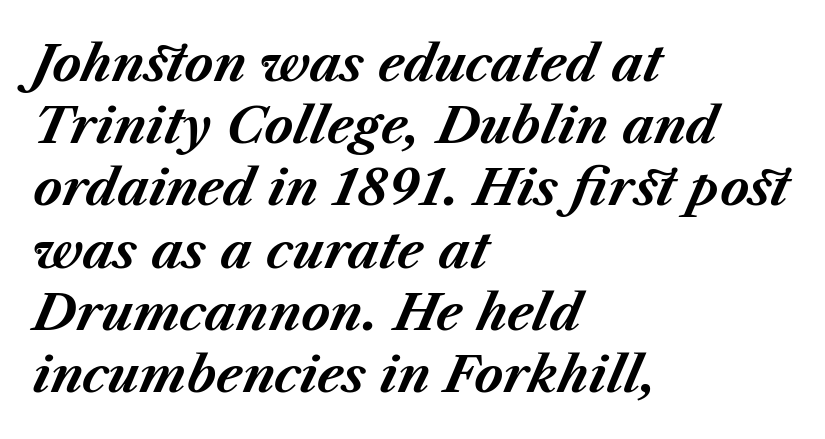
The image shows 49 px bold type, italic (leaning right); set left-aligned, normal line spacing (1.27x), normal letter spacing, not underlined; medium stroke contrast and a medium x-height.
